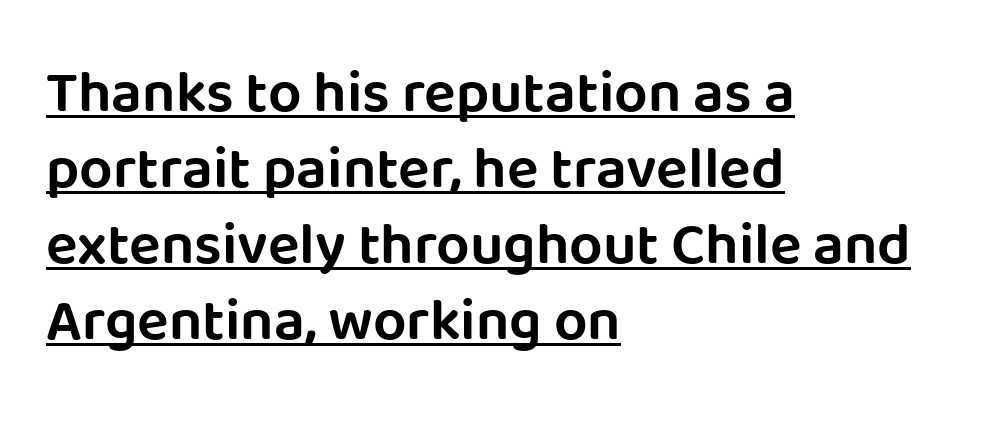
The image shows 59 px sans-serif type, upright; set left-aligned, normal line spacing (1.29x), normal letter spacing, underlined; low stroke contrast and a large x-height.
